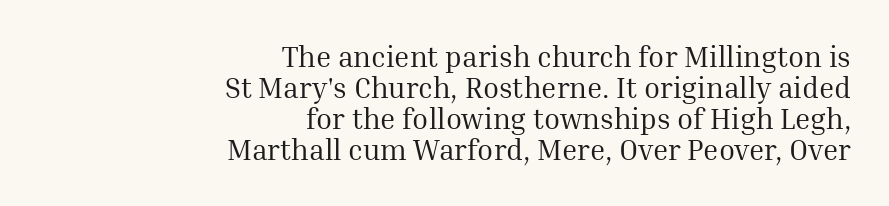
The text block is weighted toward the right margin, trailing off unevenly leftward. This sample uses an upright cut, with every glyph sitting square on the baseline. Counters stay open thanks to moderate or lighter strokes. Rule under the text: the space is simply empty. Is there much room between lines? No — they nearly touch.
